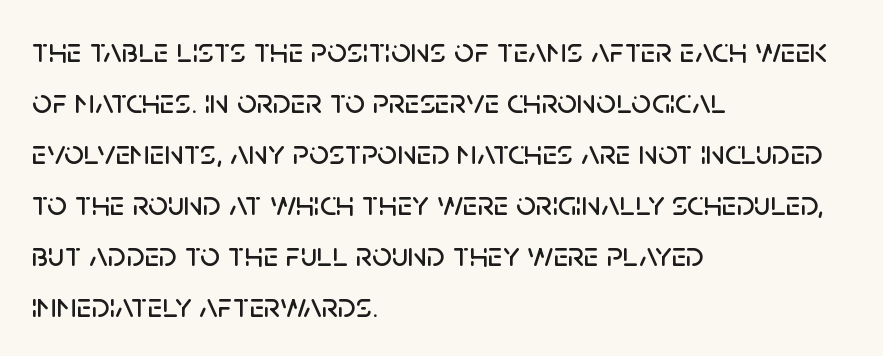
{"serif": "no", "italic": "no", "width": "normal", "stroke_contrast": "low", "x_height": "large", "monospaced": "no", "underline": "no", "align": "left", "line_spacing": "normal", "line_spacing_ratio": 1.46, "letter_spacing": "normal", "letter_spacing_em": 0.0, "glyph_px": 35}
